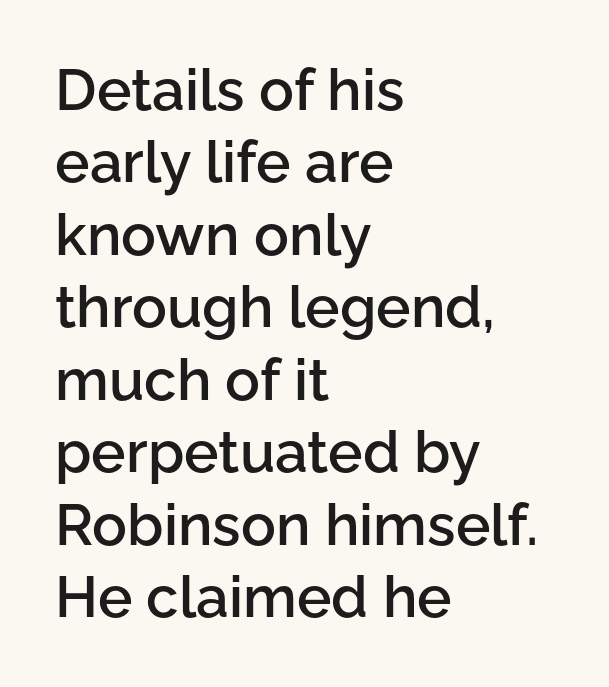
I'd call this a sans setting — the letters go barefoot. Spacing between characters is what you'd get straight out of the box. The lines sit at an ordinary, default distance from one another. This is roman type, the default non-slanted kind.
